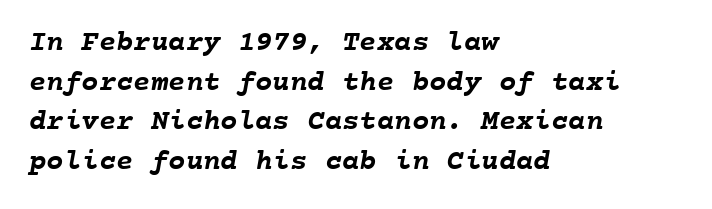
The image shows 29 px semibold type, monospaced; set left-aligned, normal line spacing (1.37x), normal letter spacing, not underlined; low stroke contrast and a medium x-height.
